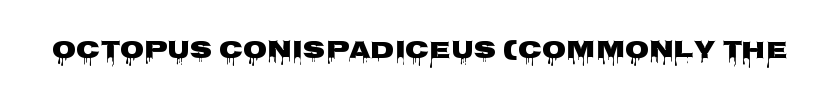
Underlining? Definitely not there. Strong, thick strokes mark this as bold type. This sample uses an upright cut, with every glyph sitting square on the baseline. A typesetter would call this zero additional tracking.
